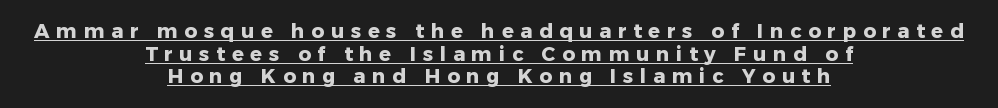
Summary of vertical rhythm: compact, with narrow interline spacing. Emphasis is given by a line drawn under the lettering. The passage shown has open, widely tracked lettering throughout. Characters remain perfectly vertical along every line. Caption: bold face, heavy strokes.
